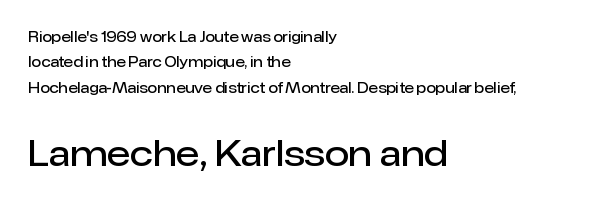
Q: Is the text bold? A: Semi-bold.
Q: Is the text italic (slanted)? A: No, it is upright.
Q: Is the typeface a serif or a sans-serif typeface? A: Sans-serif.
Q: Is the text underlined? A: No.
Q: How is the paragraph aligned? A: Left-aligned.
Q: Is the spacing between letters normal or unusually wide? A: Normal.
Q: Which block of text is set in a larger size, the first (top) or the second (bottom)? A: The second (bottom) one.
Q: Width (condensed, normal, or wide)? A: Normal.
Q: Stroke contrast? A: Low.
Q: x-height? A: Medium.
Q: Monospaced? A: No.
